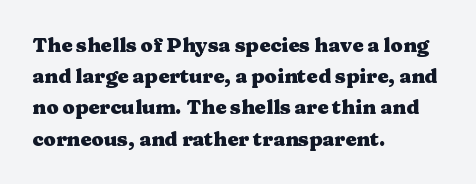
Q: Is the text bold? A: Yes.
Q: Is the text italic (slanted)? A: No, it is upright.
Q: Is the text underlined? A: No.
Q: How is the paragraph aligned? A: Left-aligned.
Q: Is the spacing between letters normal or unusually wide? A: Normal.
Q: Is the spacing between lines tight, normal or loose? A: Normal.
